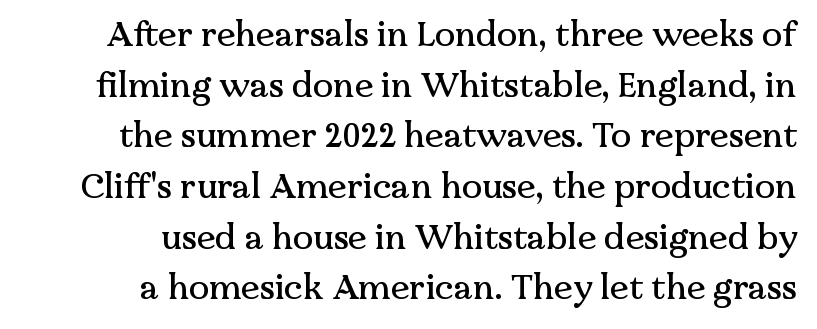
The image shows 34 px serif type, upright; set right-aligned, normal line spacing (1.49x), normal letter spacing, not underlined; medium stroke contrast and a medium x-height.
